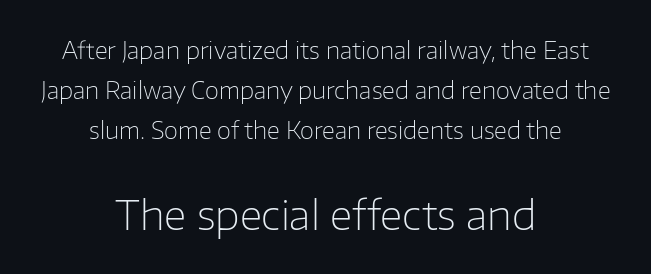
Q: Is the text bold? A: No.
Q: Is the text italic (slanted)? A: No, it is upright.
Q: Is the typeface a serif or a sans-serif typeface? A: Sans-serif.
Q: Is the text underlined? A: No.
Q: How is the paragraph aligned? A: Centered.
Q: Is the spacing between letters normal or unusually wide? A: Normal.
Q: Which block of text is set in a larger size, the first (top) or the second (bottom)? A: The second (bottom) one.
Q: Width (condensed, normal, or wide)? A: Normal.
Q: Stroke contrast? A: Low.
Q: x-height? A: Medium.
Q: Monospaced? A: No.
